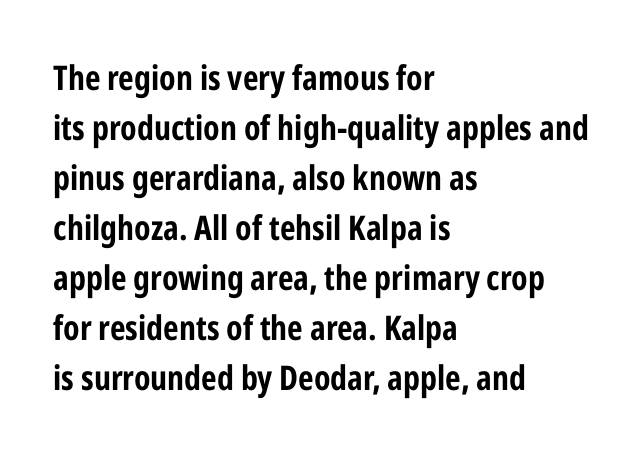
Q: Is the text bold? A: Yes.
Q: Is the text italic (slanted)? A: No, it is upright.
Q: Is the typeface a serif or a sans-serif typeface? A: Sans-serif.
Q: Is the text underlined? A: No.
Q: How is the paragraph aligned? A: Left-aligned.
Q: Is the spacing between letters normal or unusually wide? A: Normal.
Q: Is the spacing between lines tight, normal or loose? A: Normal.
Q: Width (condensed, normal, or wide)? A: Condensed.
Q: Stroke contrast? A: Low.
Q: x-height? A: Medium.
Q: Monospaced? A: No.
